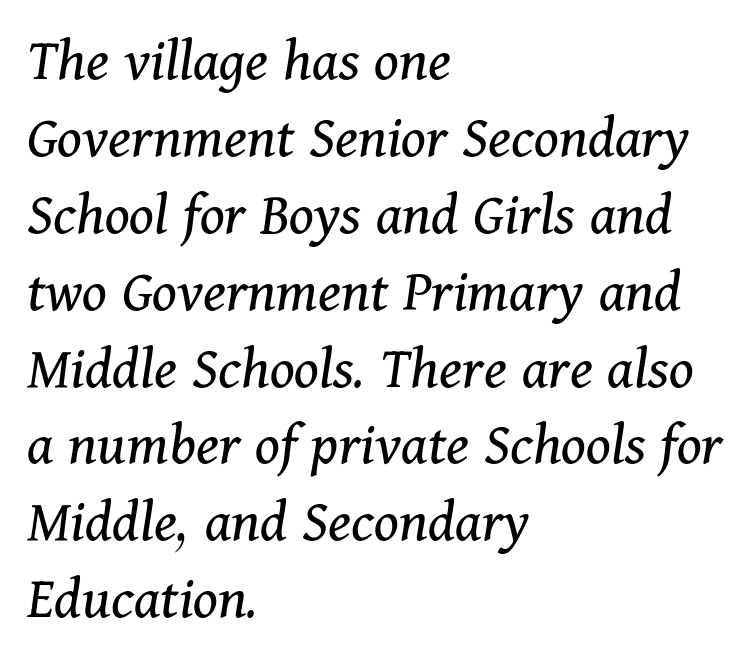
The image shows 62 px regular-weight serif type, italic (leaning right); set left-aligned, line spacing 1.24x, normal letter spacing, not underlined; medium stroke contrast and a medium x-height.
